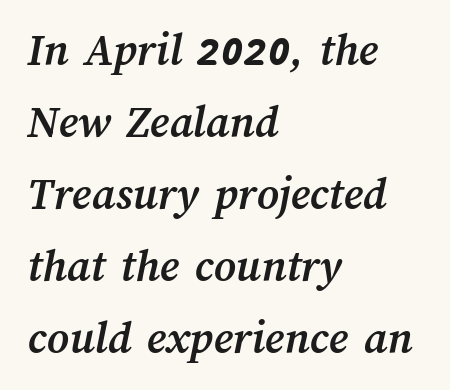
The type is set solid horizontally, with unmodified tracking. The passage shown is typed in a proportional face where columns would drift. Whoever set this chose a conventional vertical rhythm. Descenders are the only things crossing below the line. Reading down the block, your eye returns to a fixed left position each line.
